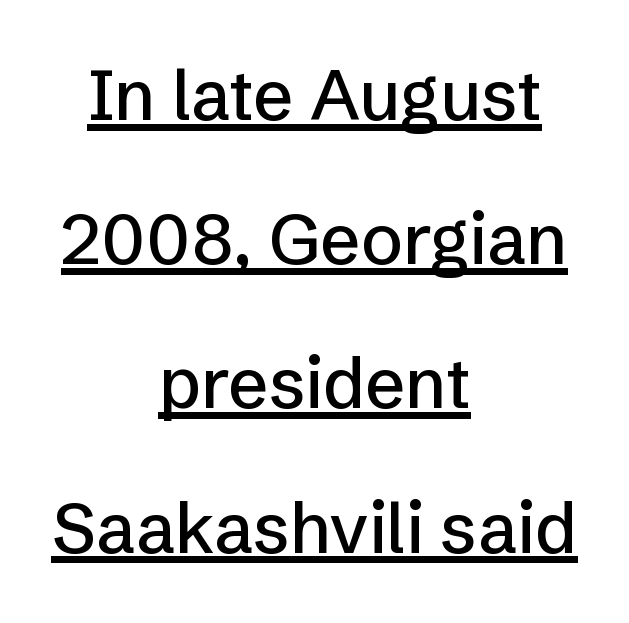
I'd call this a sans setting — the letters go barefoot. The block of text is sparse from top to bottom, with ample space between rows. Each word holds together tightly as a unit, with standard inter-letter gaps. Proportional: the letters do not fall into vertical columns.
